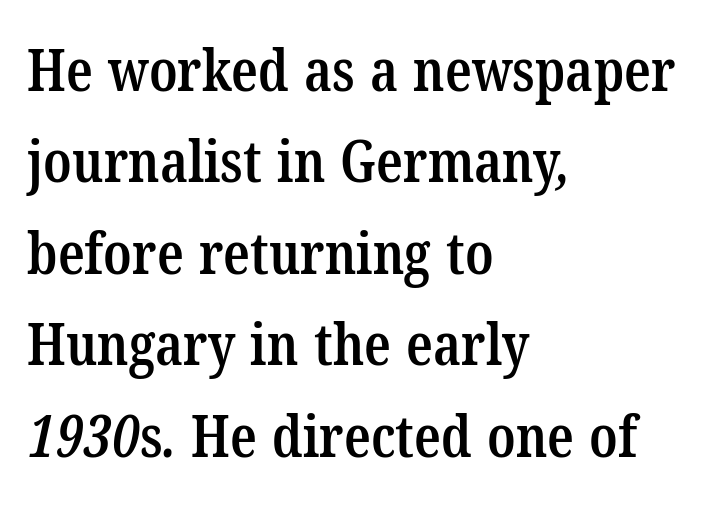
Q: Is the text bold? A: Semi-bold.
Q: Is the typeface a serif or a sans-serif typeface? A: Serif.
Q: Is the text underlined? A: No.
Q: How is the paragraph aligned? A: Left-aligned.
Q: Is the spacing between letters normal or unusually wide? A: Normal.
Q: Is the spacing between lines tight, normal or loose? A: Normal.
Q: Width (condensed, normal, or wide)? A: Condensed.
Q: Stroke contrast? A: Low.
Q: x-height? A: Medium.
Q: Monospaced? A: No.
